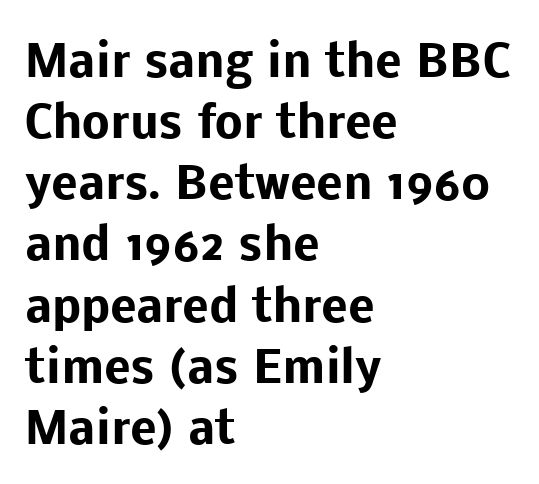
{"serif": "no", "italic": "no", "bold": "yes", "weight": "heavy", "width": "normal", "stroke_contrast": "low", "x_height": "medium", "monospaced": "no", "underline": "no", "align": "left", "line_spacing": "normal", "line_spacing_ratio": 1.39, "letter_spacing": "normal", "letter_spacing_em": 0.0, "glyph_px": 44}
